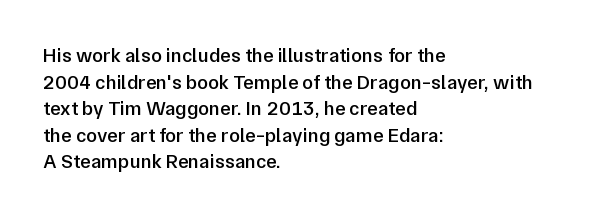
The specimen omits any rule beneath the text block's lines. Ordinary non-slanted type is in use. The tracking reads as untouched default to a designer's eye. Casual observation: everything's shoved over to the left. Honestly, the row spacing looks completely unremarkable.
